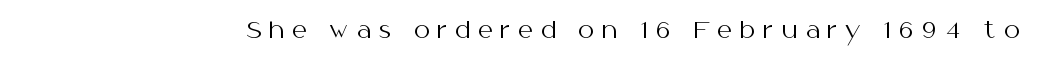
The image shows 23 px text type, upright; set unusually wide letter spacing (+0.34 em), not underlined.
